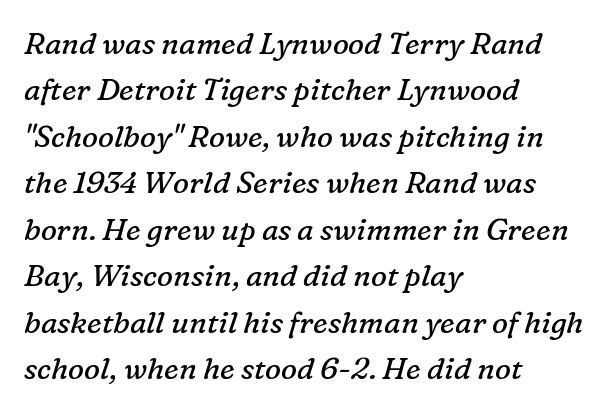
Q: Is the text bold? A: No.
Q: Is the text italic (slanted)? A: Yes, it leans right by about 16 degrees.
Q: Is the typeface a serif or a sans-serif typeface? A: Serif.
Q: Is the text underlined? A: No.
Q: How is the paragraph aligned? A: Left-aligned.
Q: Is the spacing between letters normal or unusually wide? A: Normal.
Q: Is the spacing between lines tight, normal or loose? A: Normal.
Q: Width (condensed, normal, or wide)? A: Normal.
Q: Stroke contrast? A: Low.
Q: x-height? A: Medium.
Q: Monospaced? A: No.
